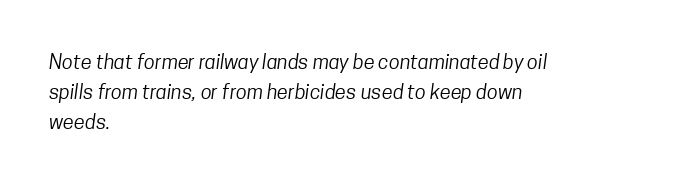
Reading down the block, your eye returns to a fixed left position each line. A normal amount of white space separates one row of letters from the next. Counters stay open thanks to moderate or lighter strokes. Lines of text with bare space underneath. The line texture is even and compact thanks to regular tracking.
